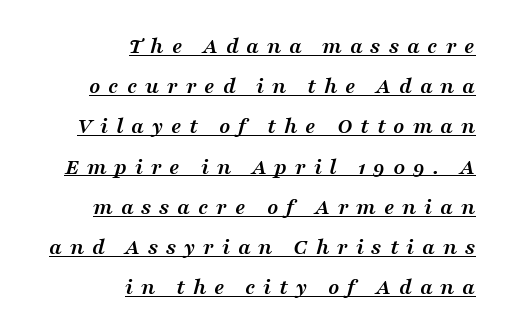
The letters are bold, with thick, heavy strokes. A continuous stroke trails under the words, as in a hyperlink. This rendering widens character spacing well past its baseline value. Which margin do the lines hug? The right one — the left edge is uneven.
